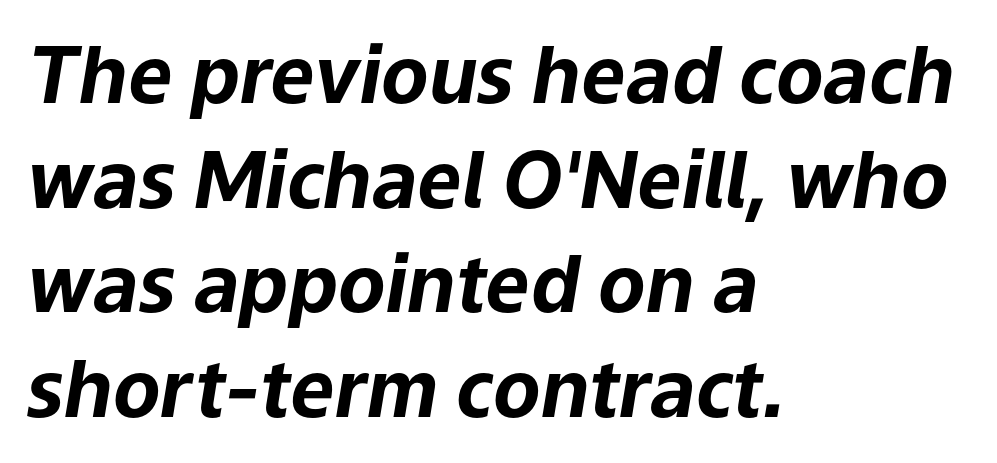
{"italic": "yes", "lean": "right", "slant_degrees": 9, "bold": "yes", "weight": "bold", "width": "normal", "stroke_contrast": "low", "x_height": "medium", "monospaced": "no", "underline": "no", "align": "left", "line_spacing": "normal", "line_spacing_ratio": 1.34, "letter_spacing": "normal", "letter_spacing_em": 0.0, "glyph_px": 78}
